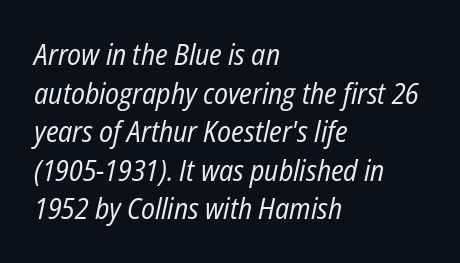
Q: Is the text bold? A: No.
Q: Is the text italic (slanted)? A: Yes, it leans right by about 12 degrees.
Q: Is the text underlined? A: No.
Q: How is the paragraph aligned? A: Left-aligned.
Q: Is the spacing between letters normal or unusually wide? A: Normal.
Q: Is the spacing between lines tight, normal or loose? A: Normal.
Q: Width (condensed, normal, or wide)? A: Condensed.
Q: Stroke contrast? A: Low.
Q: x-height? A: Medium.
Q: Monospaced? A: No.
